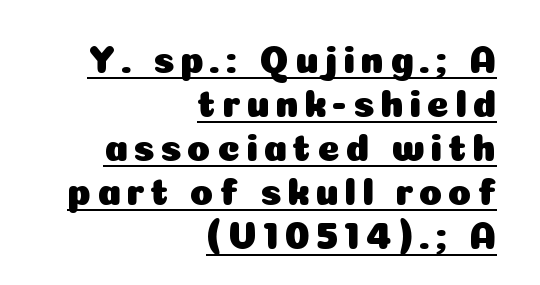
{"serif": "no", "italic": "no", "width": "normal", "stroke_contrast": "low", "x_height": "medium", "monospaced": "no", "underline": "yes", "align": "right", "line_spacing_ratio": 1.16, "glyph_px": 38}
